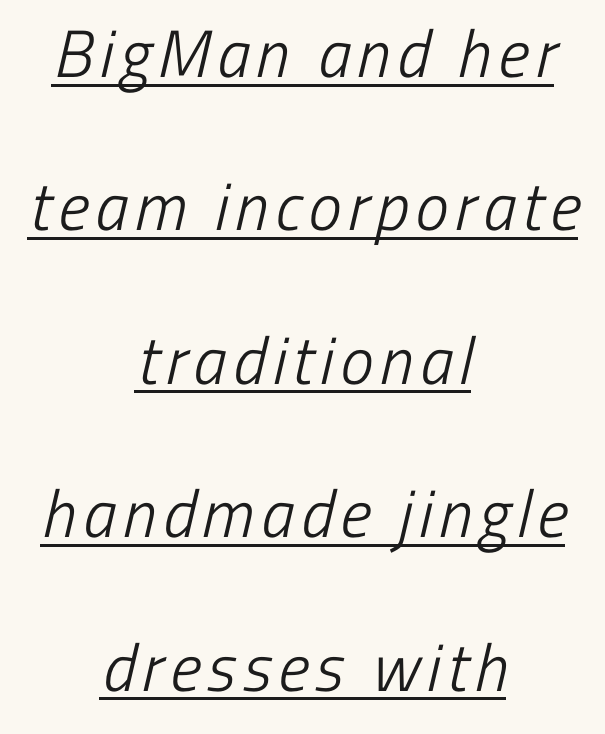
Q: Is the text bold? A: No.
Q: Is the typeface a serif or a sans-serif typeface? A: Sans-serif.
Q: Is the text underlined? A: Yes.
Q: How is the paragraph aligned? A: Centered.
Q: Is the spacing between lines tight, normal or loose? A: Loose.
Q: Width (condensed, normal, or wide)? A: Condensed.
Q: Stroke contrast? A: Low.
Q: x-height? A: Medium.
Q: Monospaced? A: No.
